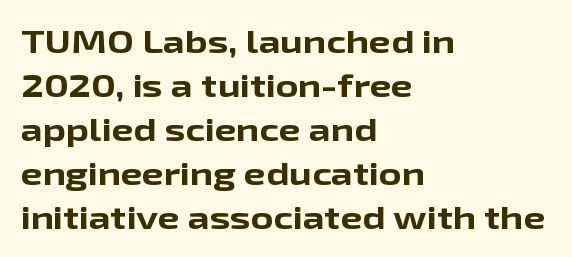
{"serif": "no", "italic": "no", "bold": "yes", "weight": "bold", "width": "wide", "stroke_contrast": "low", "x_height": "medium", "monospaced": "no", "underline": "no", "align": "left", "line_spacing": "normal", "line_spacing_ratio": 1.42, "letter_spacing": "normal", "letter_spacing_em": 0.0, "glyph_px": 31}
